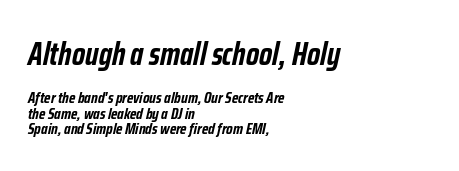
{"italic": "yes", "lean": "right", "slant_degrees": 12, "bold": "yes", "weight": "semibold", "width": "condensed", "stroke_contrast": "low", "x_height": "medium", "monospaced": "no", "underline": "no", "align": "left", "line_spacing": "tight", "line_spacing_ratio": 0.96, "letter_spacing": "normal", "letter_spacing_em": 0.0, "larger_block": "first", "size_ratio": 2.0, "glyph_px": 32}
